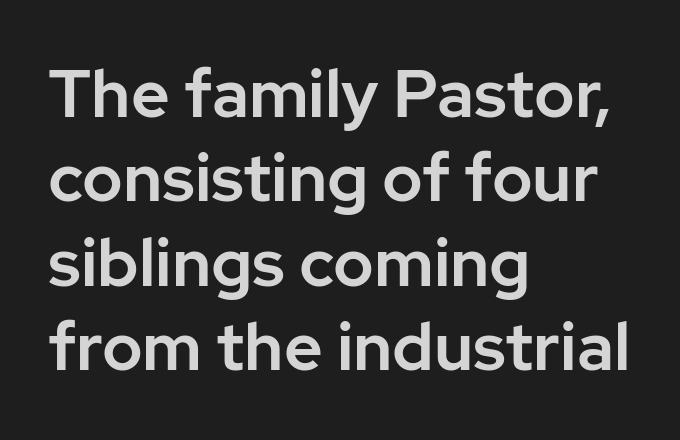
The axis of the letterforms is exactly vertical. The paragraph has a hard left edge and a soft right edge. Character widths vary here, with narrow letters taking less room than wide ones. The type is set solid horizontally, with unmodified tracking. The face used here is a sans, in the tradition of grotesques and geometrics.
